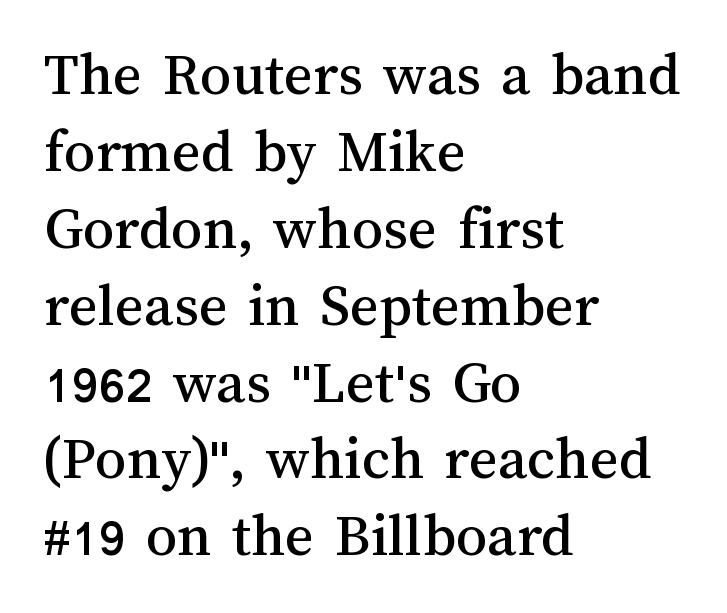
The image shows 62 px text type, upright; set left-aligned, line spacing 1.24x, normal letter spacing, not underlined; medium stroke contrast and a medium x-height.
